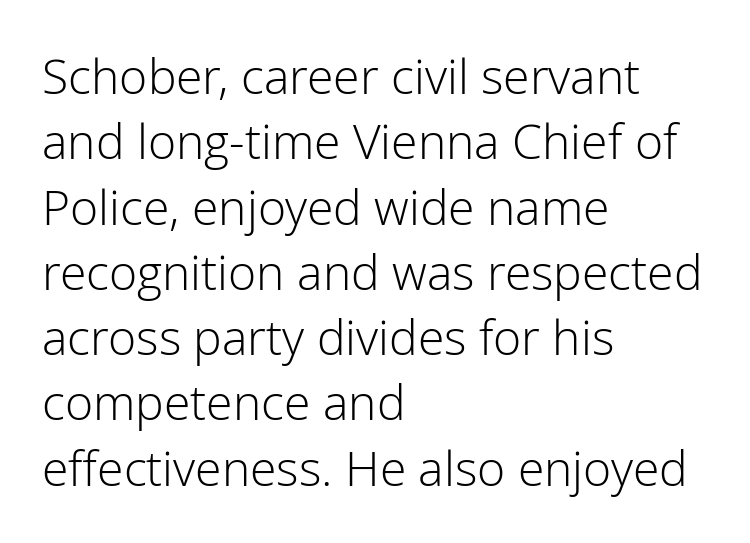
{"serif": "no", "italic": "no", "bold": "no", "weight": "light", "width": "normal", "stroke_contrast": "low", "x_height": "medium", "monospaced": "no", "underline": "no", "align": "left", "line_spacing": "normal", "line_spacing_ratio": 1.36, "letter_spacing": "normal", "letter_spacing_em": 0.0, "glyph_px": 48}
